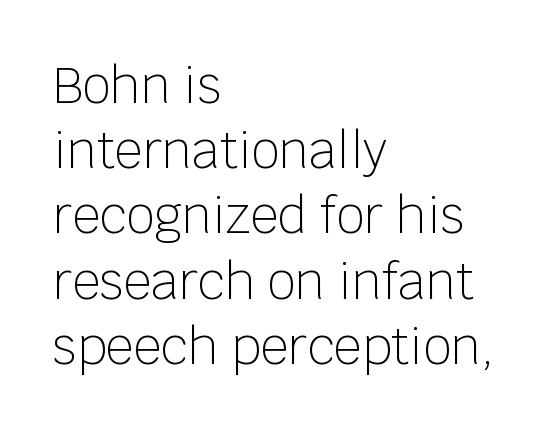
Q: Is the text bold? A: No.
Q: Is the text italic (slanted)? A: No, it is upright.
Q: Is the typeface a serif or a sans-serif typeface? A: Sans-serif.
Q: Is the text underlined? A: No.
Q: How is the paragraph aligned? A: Left-aligned.
Q: Is the spacing between letters normal or unusually wide? A: Normal.
Q: Is the spacing between lines tight, normal or loose? A: Normal.
Q: Width (condensed, normal, or wide)? A: Normal.
Q: Stroke contrast? A: Low.
Q: x-height? A: Large.
Q: Monospaced? A: No.
